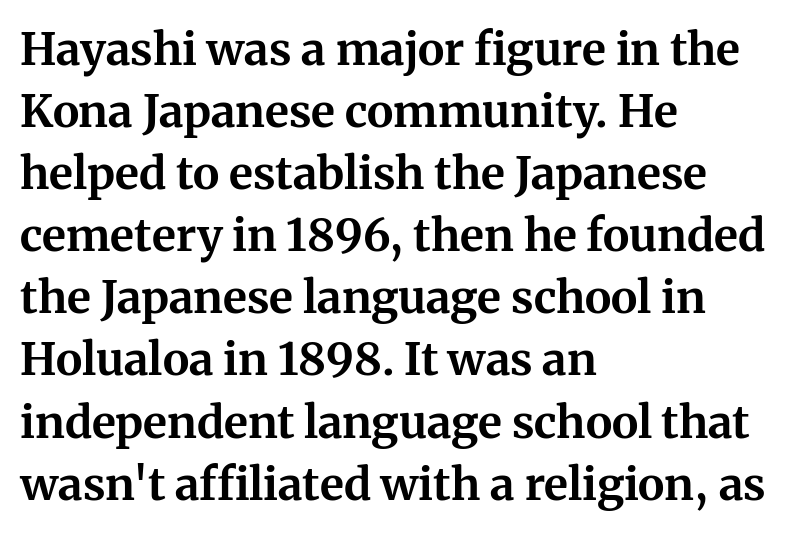
A bare baseline throughout the passage. Spacing verdict: proportional, widths tailored to each character. Designer's note — italics off, roman on. Characters follow at the spacing the type designer built in. The glyphs in this specimen are seriffed.
